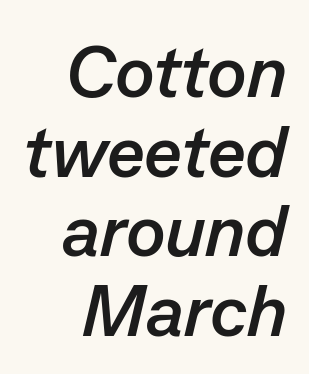
Horizontally, the lines are justified to the trailing edge only. One glance says dense: line gaps are narrower than usual. Here the designer chose a conventional face with non-uniform glyph widths. The passage shown leans; its letterforms are oblique. There is no visible air inserted between adjacent glyphs. This is heavy type, rendered in bold.
